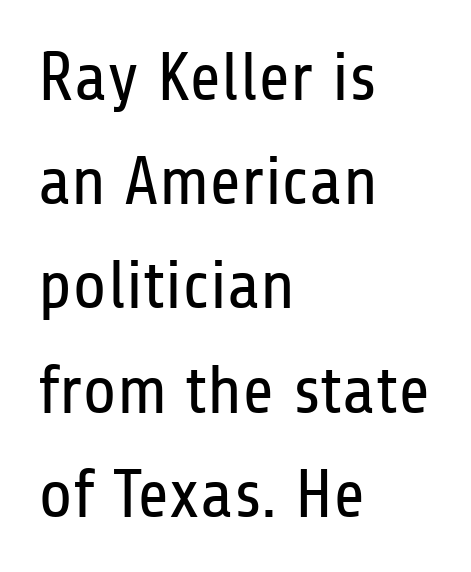
{"serif": "no", "italic": "no", "bold": "no", "weight": "regular", "width": "condensed", "stroke_contrast": "low", "x_height": "medium", "monospaced": "no", "underline": "no", "align": "left", "line_spacing": "normal", "line_spacing_ratio": 1.51, "letter_spacing": "normal", "letter_spacing_em": 0.0, "glyph_px": 69}
